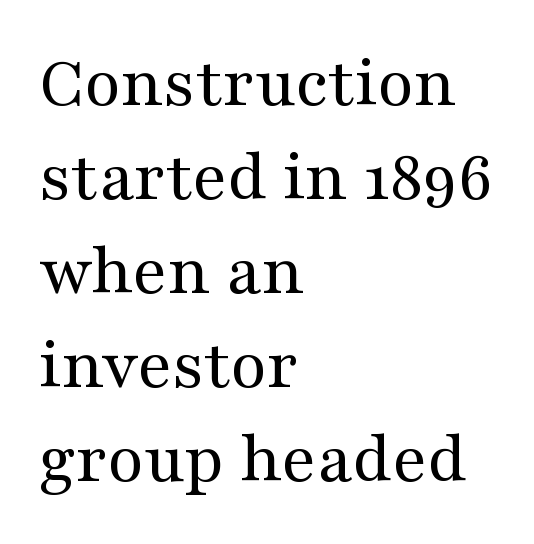
{"serif": "yes", "italic": "no", "bold": "no", "weight": "regular", "width": "wide", "stroke_contrast": "medium", "x_height": "medium", "monospaced": "no", "underline": "no", "align": "left", "line_spacing": "normal", "line_spacing_ratio": 1.27, "letter_spacing": "normal", "letter_spacing_em": 0.0, "glyph_px": 74}
